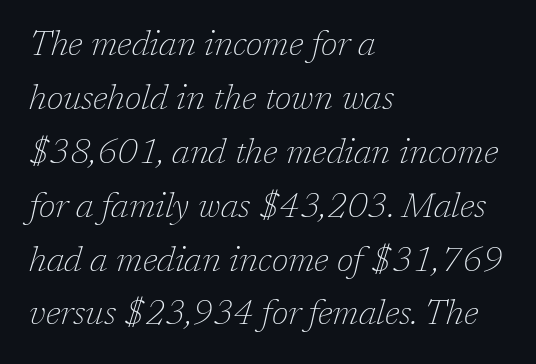
Regular leading. The letters are slanted; this is an italic face. These lines are set flush left with a ragged right edge. A typesetter would call this proportional, since set widths differ per character. The specimen omits any rule beneath the text block's lines.
